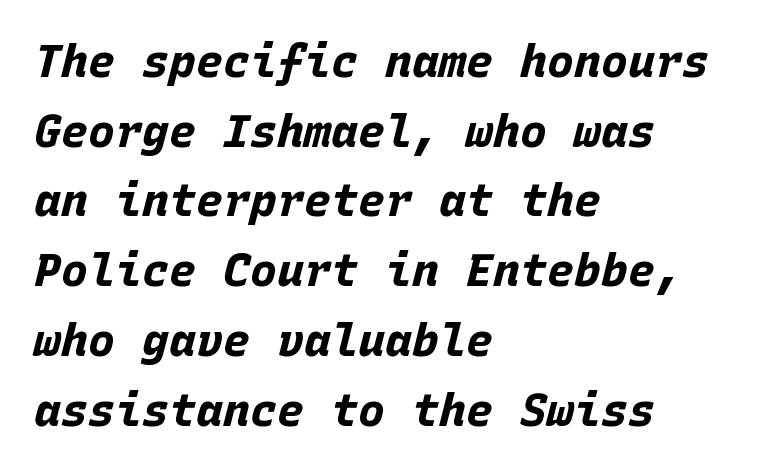
The image shows 45 px bold type, italic (leaning right), monospaced; set left-aligned, normal line spacing (1.55x), normal letter spacing, not underlined; low stroke contrast and a large x-height.
